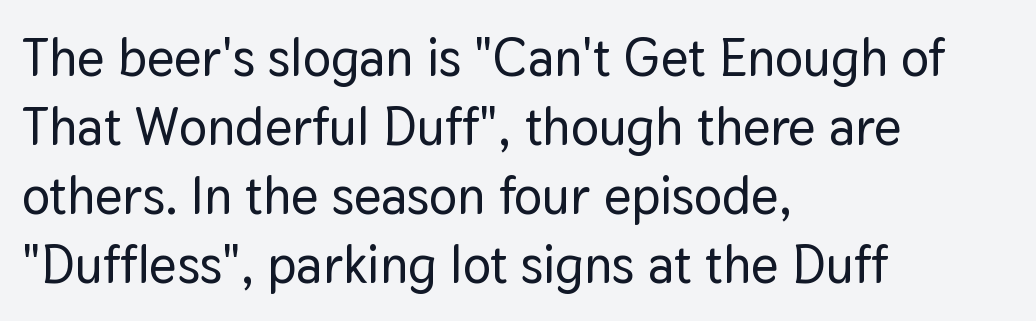
Q: Is the text italic (slanted)? A: No, it is upright.
Q: Is the typeface a serif or a sans-serif typeface? A: Sans-serif.
Q: Is the text underlined? A: No.
Q: How is the paragraph aligned? A: Left-aligned.
Q: Is the spacing between letters normal or unusually wide? A: Normal.
Q: Is the spacing between lines tight, normal or loose? A: Normal.
Q: Width (condensed, normal, or wide)? A: Normal.
Q: Stroke contrast? A: Low.
Q: x-height? A: Medium.
Q: Monospaced? A: No.
